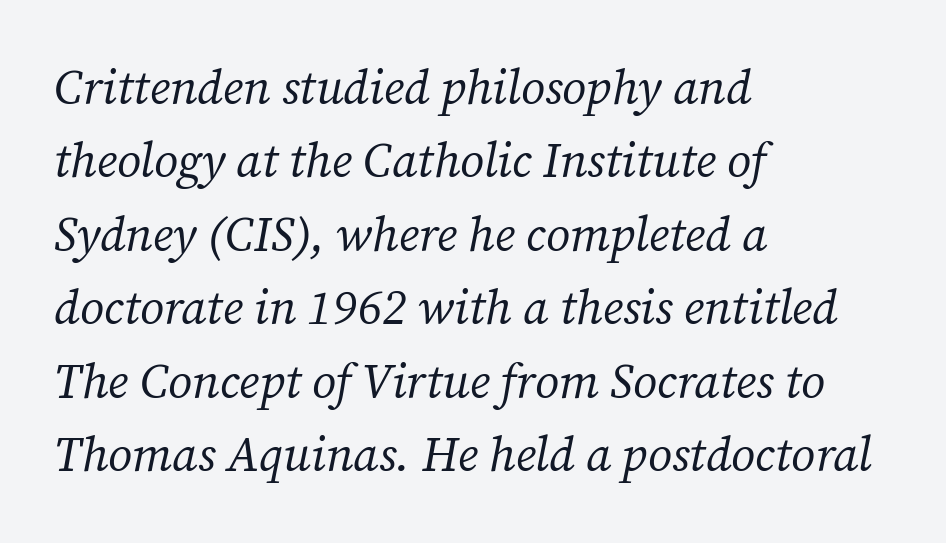
The strokes carry an ordinary text weight at most. Honestly, the letter spacing is just normal — you wouldn't notice it. Short and long lines alike share a common starting point at left. Think of a printed novel: that variable character pitch is what you see here. Glance below the letters and you will spot only blank space.
